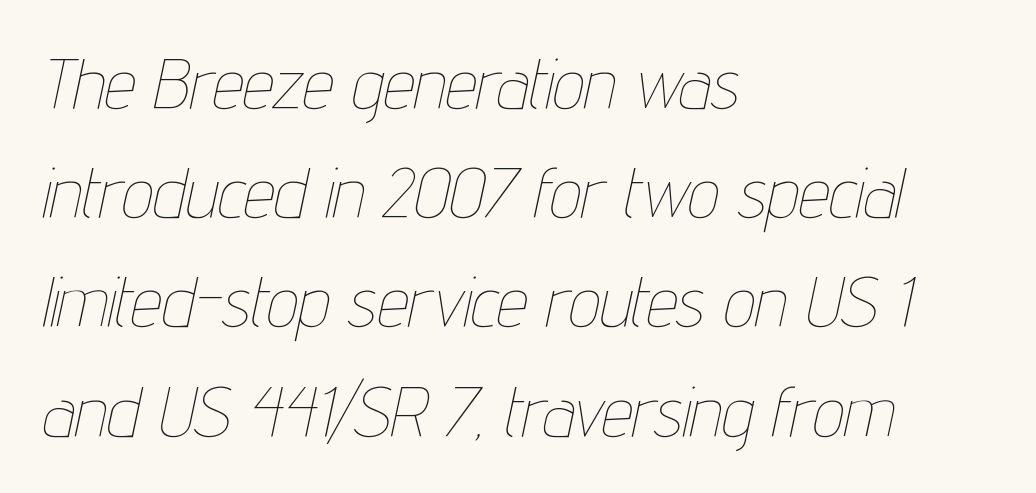
The letterforms sit shoulder to shoulder at normal distance. The letterforms sit at book weight or below. If you drew a ruler down the left edge, every line would touch it. The axis of the letterforms is tilted away from vertical.
